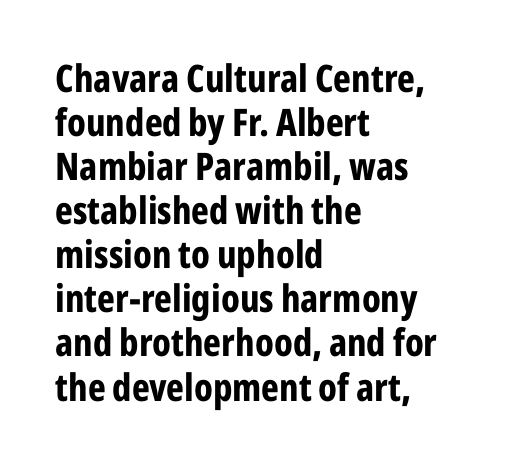
{"serif": "no", "italic": "no", "bold": "yes", "weight": "bold", "width": "condensed", "stroke_contrast": "low", "x_height": "medium", "monospaced": "no", "underline": "no", "align": "left", "line_spacing_ratio": 1.16, "letter_spacing": "normal", "letter_spacing_em": 0.0, "glyph_px": 38}
